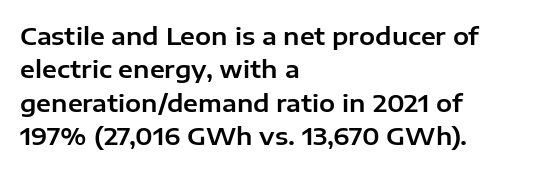
{"italic": "no", "underline": "no", "align": "left", "line_spacing": "normal", "line_spacing_ratio": 1.39, "letter_spacing": "normal", "letter_spacing_em": 0.0, "glyph_px": 24}
